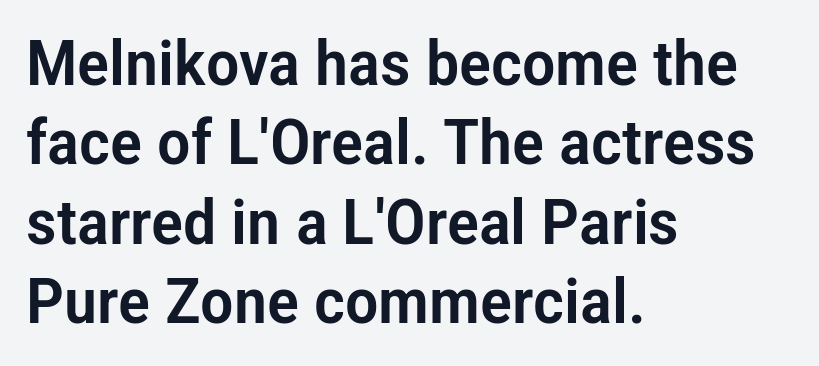
{"serif": "no", "italic": "no", "width": "condensed", "stroke_contrast": "low", "x_height": "medium", "monospaced": "no", "underline": "no", "align": "left", "line_spacing": "normal", "line_spacing_ratio": 1.26, "letter_spacing": "normal", "letter_spacing_em": 0.0, "glyph_px": 63}
